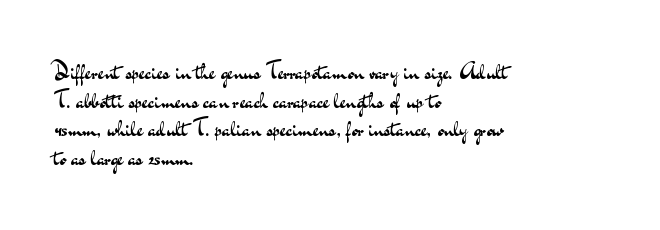
Q: Is the text bold? A: No.
Q: Is the text italic (slanted)? A: Yes.
Q: Is the text underlined? A: No.
Q: How is the paragraph aligned? A: Left-aligned.
Q: Is the spacing between letters normal or unusually wide? A: Normal.
Q: Is the spacing between lines tight, normal or loose? A: Normal.
